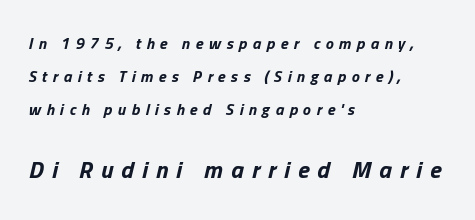
The image shows 24 px bold type, italic (leaning right); set left-aligned, loose line spacing (2.05x), unusually wide letter spacing (+0.34 em), not underlined; the second (bottom) block is 1.5x larger.
